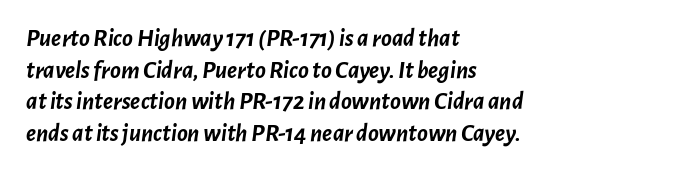
{"italic": "yes", "lean": "right", "slant_degrees": 7, "bold": "yes", "underline": "no", "align": "left", "line_spacing": "normal", "line_spacing_ratio": 1.27, "letter_spacing": "normal", "letter_spacing_em": 0.0, "glyph_px": 25}
